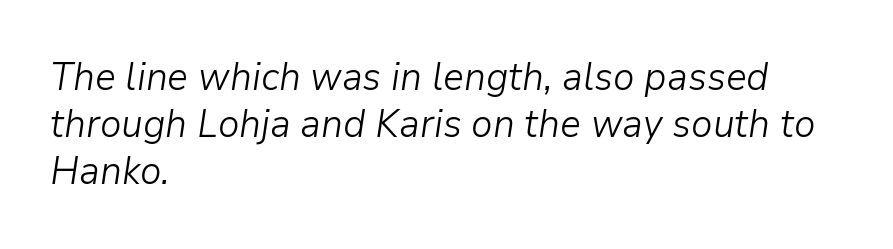
The image shows 39 px light type, italic (leaning right); set left-aligned, line spacing 1.21x, normal letter spacing, not underlined; low stroke contrast and a medium x-height.
